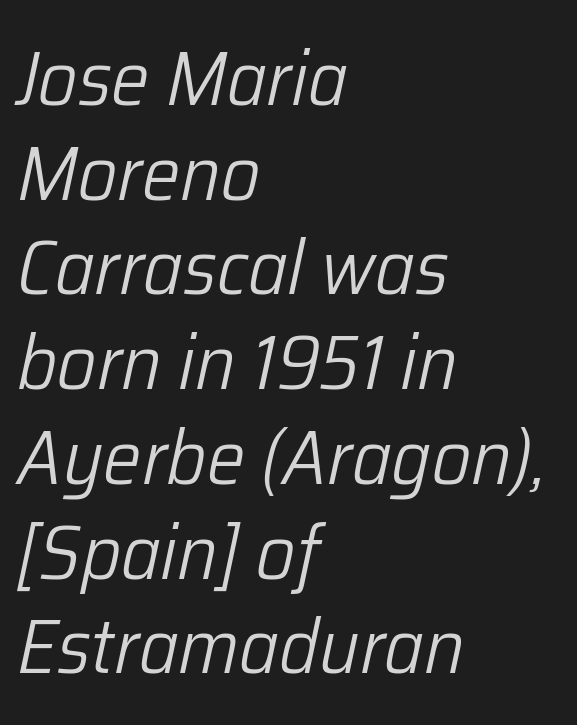
The face used here is rendered with its standard letterfit. Underline: absent. Is the block centered? No — it sits flush against the left margin. Observe the lean: these are italic letterforms. Letters have the restrained weight of plain body copy at most. Is this a fixed-width face? No — the glyphs have proportional, varying widths.
